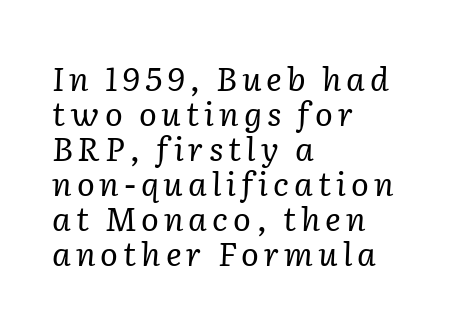
Think of a printed novel: that variable character pitch is what you see here. Plain, unruled lines of type. Notice how descenders almost collide with the ascenders below — that's tight leading. The weight would be labelled regular, book, light, or lighter still. The paragraph has a hard left edge and a soft right edge. This is serif lettering, the kind often seen in printed books.
